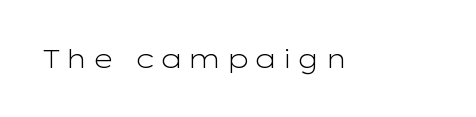
{"italic": "no", "bold": "no", "underline": "no", "glyph_px": 26}
